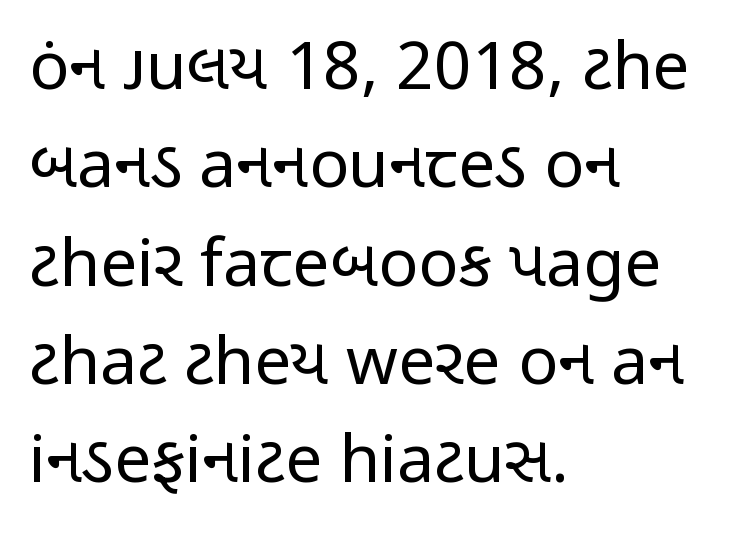
{"serif": "no", "italic": "no", "bold": "no", "weight": "regular", "width": "condensed", "stroke_contrast": "low", "x_height": "medium", "monospaced": "no", "underline": "no", "align": "left", "line_spacing": "normal", "line_spacing_ratio": 1.49, "letter_spacing": "normal", "letter_spacing_em": 0.0, "glyph_px": 66}
